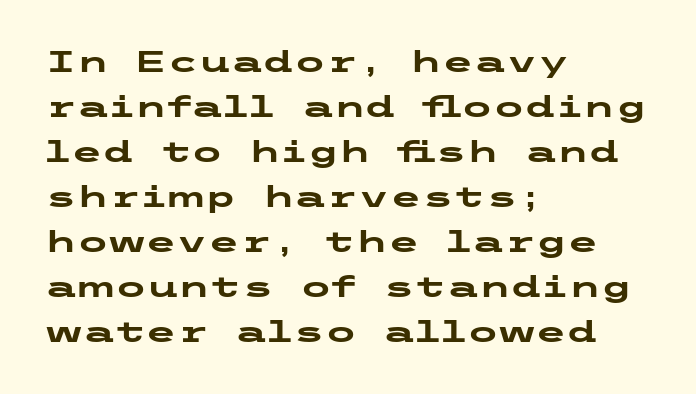
Default kerning and tracking; the words read as compact shapes. The passage is arranged the way most books set body copy — flush left. Clear beneath every line of the passage. Quick note: interline space is typical. This is roman type, the default non-slanted kind.
